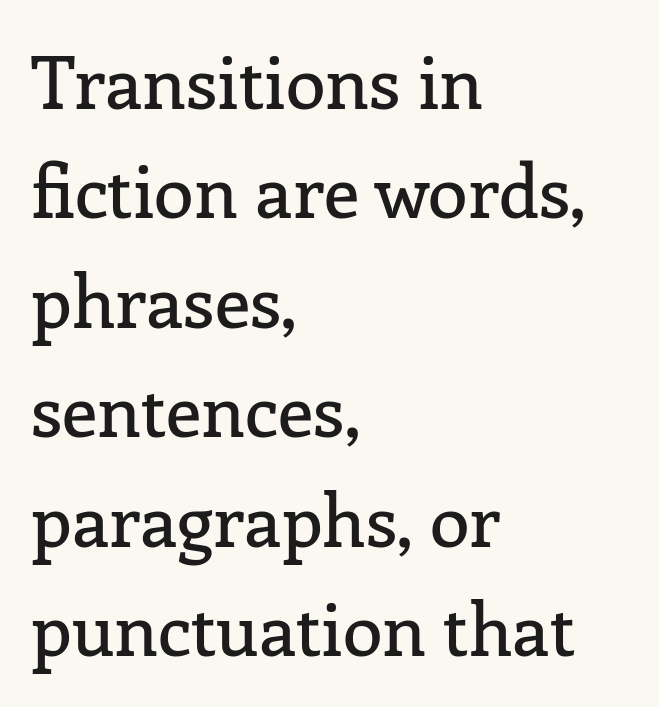
The image shows 72 px serif type, upright; set left-aligned, normal line spacing (1.52x), normal letter spacing, not underlined; low stroke contrast and a medium x-height.
